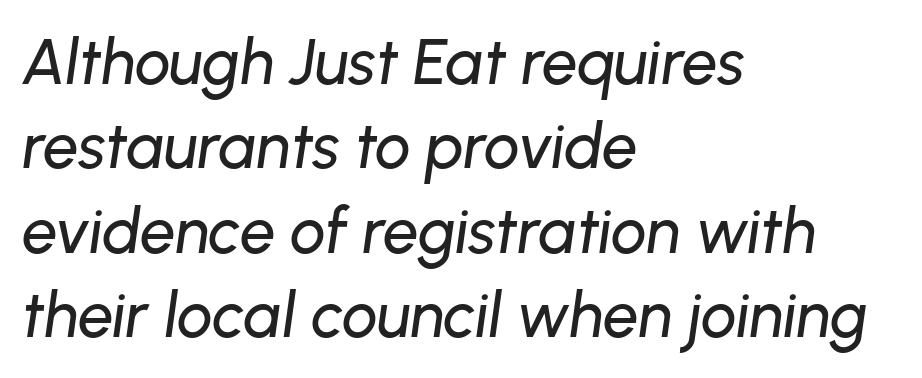
Q: Is the text italic (slanted)? A: Yes, it leans right by about 8 degrees.
Q: Is the text underlined? A: No.
Q: How is the paragraph aligned? A: Left-aligned.
Q: Is the spacing between letters normal or unusually wide? A: Normal.
Q: Is the spacing between lines tight, normal or loose? A: Normal.
Q: Width (condensed, normal, or wide)? A: Normal.
Q: Stroke contrast? A: Low.
Q: x-height? A: Medium.
Q: Monospaced? A: No.
